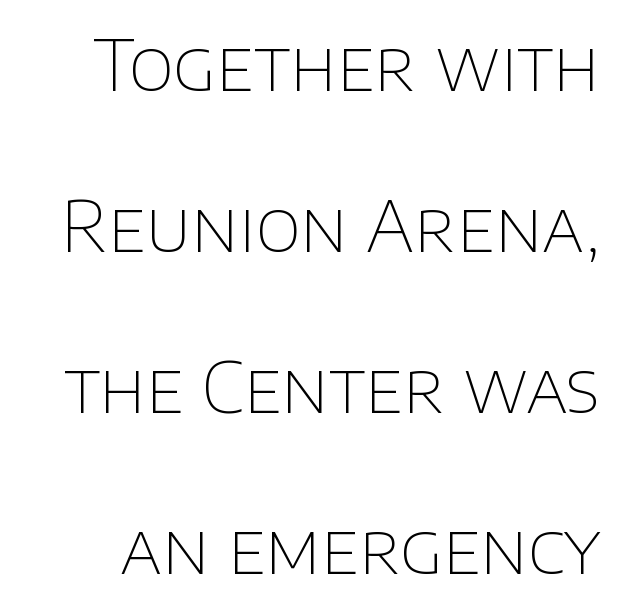
Q: Is the text bold? A: No.
Q: Is the text italic (slanted)? A: No, it is upright.
Q: Is the typeface a serif or a sans-serif typeface? A: Sans-serif.
Q: Is the text underlined? A: No.
Q: Is the spacing between letters normal or unusually wide? A: Normal.
Q: Is the spacing between lines tight, normal or loose? A: Loose.
Q: Width (condensed, normal, or wide)? A: Normal.
Q: Stroke contrast? A: Low.
Q: x-height? A: Large.
Q: Monospaced? A: No.
